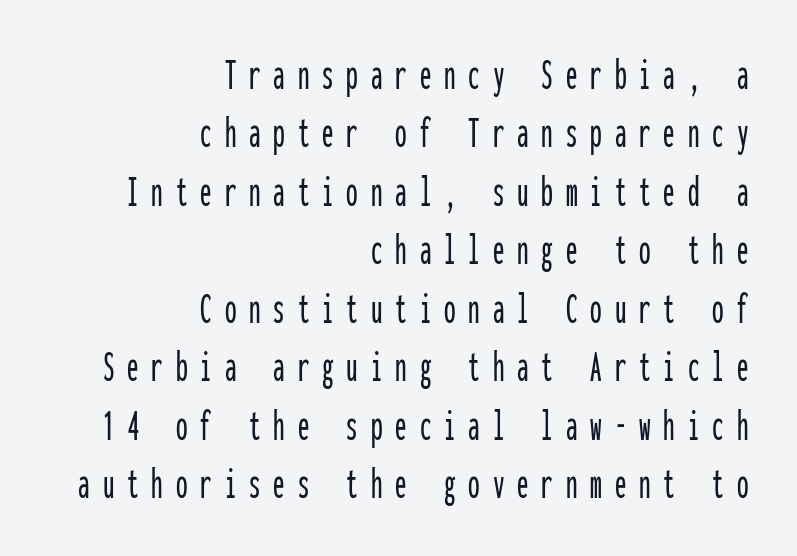
Q: Is the text italic (slanted)? A: No, it is upright.
Q: Is the typeface a serif or a sans-serif typeface? A: Sans-serif.
Q: Is the text underlined? A: No.
Q: How is the paragraph aligned? A: Right-aligned.
Q: Is the spacing between letters normal or unusually wide? A: Unusually wide.
Q: Is the spacing between lines tight, normal or loose? A: Normal.
Q: Width (condensed, normal, or wide)? A: Condensed.
Q: Stroke contrast? A: Low.
Q: x-height? A: Medium.
Q: Monospaced? A: Yes.
